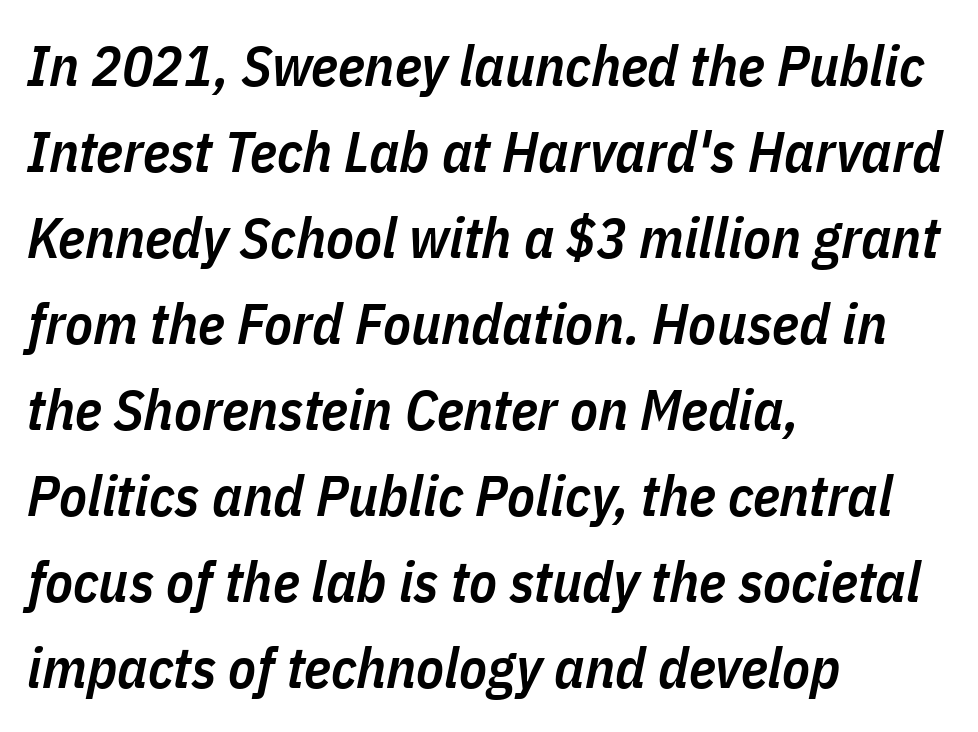
Is there much room between lines? A standard amount, neither cramped nor airy. Think of a printed novel: that variable character pitch is what you see here. Leftover space on each line is placed entirely after the last word. Observe the ordinary spacing: letters are neighbours, not strangers. The space directly below the letters is spotless. The characters look somewhat weighty, a semibold short of true bold.
